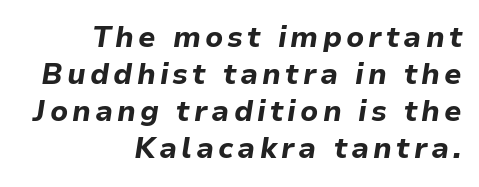
You could not count columns in this text — the font is proportionally spaced. Line ends are locked; line starts wander. Line spacing here is normal. Beneath every word, the page is bare. Is the type slanted? Yes — the strokes lean at a clear angle. What weight is shown? A full bold with thick strokes.
